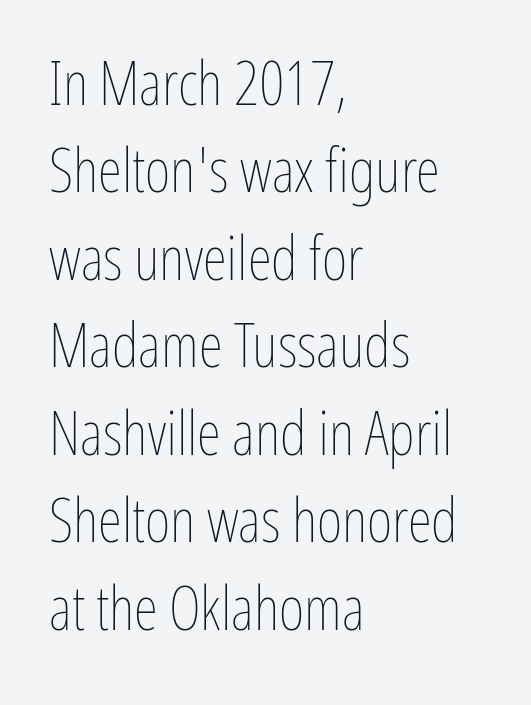
Q: Is the text bold? A: No.
Q: Is the text italic (slanted)? A: No, it is upright.
Q: Is the text underlined? A: No.
Q: How is the paragraph aligned? A: Left-aligned.
Q: Is the spacing between letters normal or unusually wide? A: Normal.
Q: Is the spacing between lines tight, normal or loose? A: Normal.
Q: Width (condensed, normal, or wide)? A: Condensed.
Q: Stroke contrast? A: Low.
Q: x-height? A: Medium.
Q: Monospaced? A: No.
